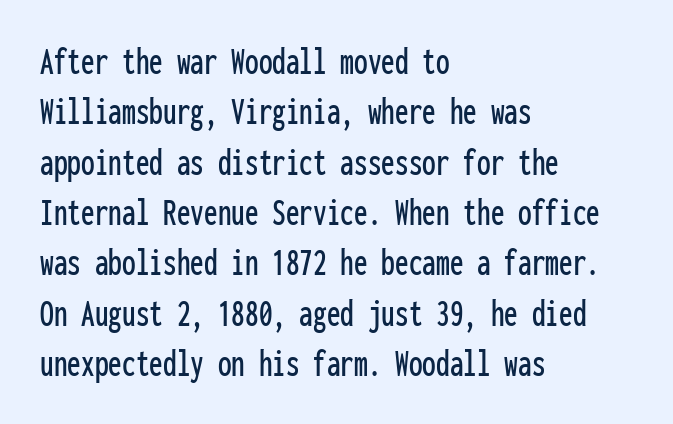
The image shows 39 px condensed sans-serif type, upright, monospaced; set left-aligned, normal line spacing (1.29x), normal letter spacing, not underlined; low stroke contrast and a medium x-height.
